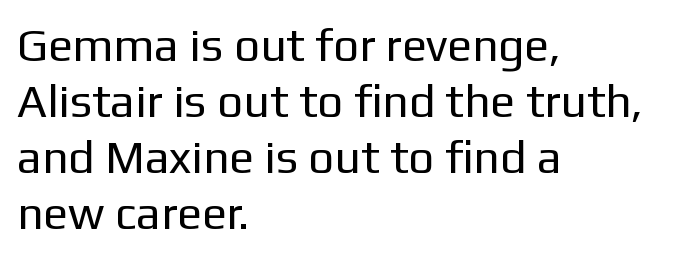
The image shows 46 px regular-weight sans-serif type, upright; set left-aligned, line spacing 1.22x, normal letter spacing, not underlined; low stroke contrast and a medium x-height.
